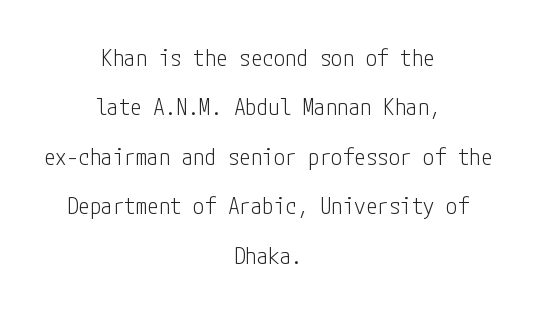
Q: Is the text bold? A: No.
Q: Is the text italic (slanted)? A: No, it is upright.
Q: Is the text underlined? A: No.
Q: How is the paragraph aligned? A: Centered.
Q: Is the spacing between letters normal or unusually wide? A: Normal.
Q: Is the spacing between lines tight, normal or loose? A: Loose.
